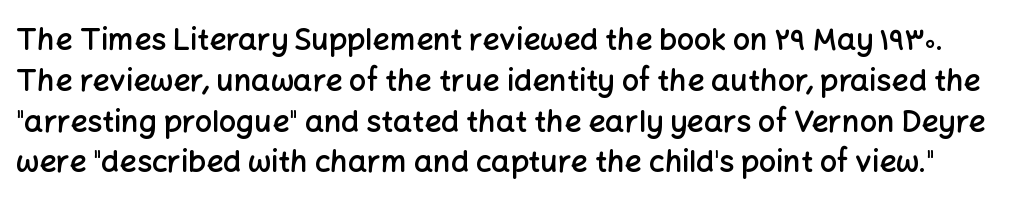
Ordinary non-slanted type is in use. What weight is shown? A semibold, between regular and bold. Here the glyphs are tracked normally, forming tight word shapes. The rendering shows plain stroke endings on the letterforms — a sans-serif design.
